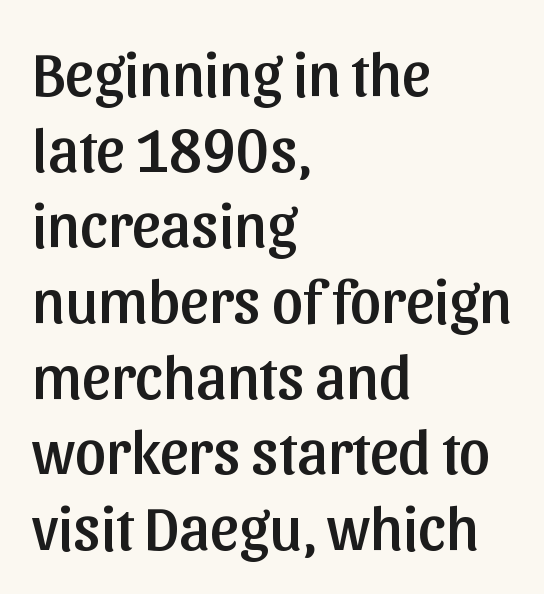
Q: Is the text italic (slanted)? A: No, it is upright.
Q: Is the typeface a serif or a sans-serif typeface? A: Sans-serif.
Q: Is the text underlined? A: No.
Q: How is the paragraph aligned? A: Left-aligned.
Q: Is the spacing between letters normal or unusually wide? A: Normal.
Q: Width (condensed, normal, or wide)? A: Normal.
Q: Stroke contrast? A: Low.
Q: x-height? A: Medium.
Q: Monospaced? A: No.
